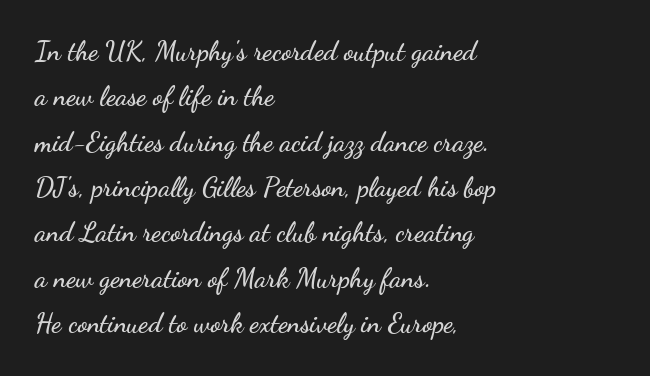
{"underline": "no", "align": "left", "line_spacing": "normal", "line_spacing_ratio": 1.68, "letter_spacing": "normal", "letter_spacing_em": 0.0, "glyph_px": 27}
